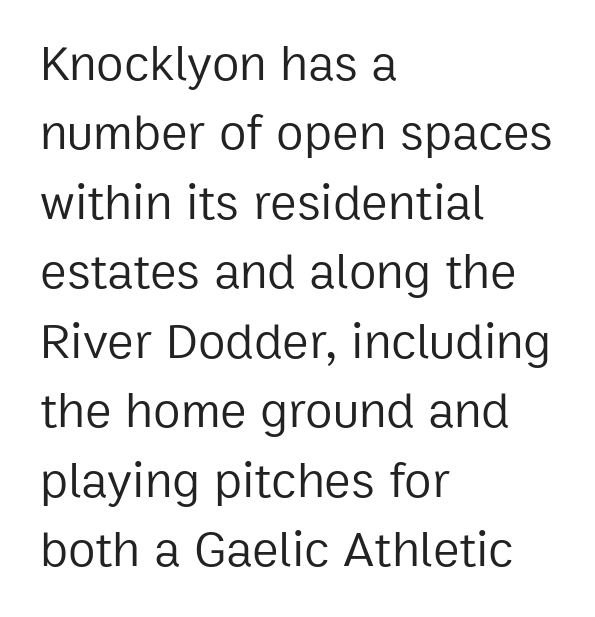
The image shows 50 px regular-weight sans-serif type, upright; set left-aligned, normal line spacing (1.39x), normal letter spacing, not underlined; low stroke contrast and a medium x-height.
